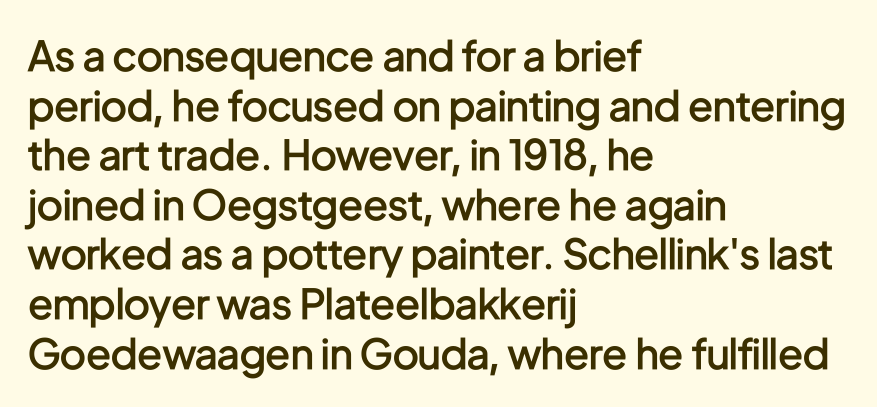
{"serif": "no", "italic": "no", "bold": "semi", "weight": "semibold", "width": "condensed", "stroke_contrast": "low", "x_height": "medium", "monospaced": "no", "underline": "no", "align": "left", "line_spacing_ratio": 1.21, "letter_spacing": "normal", "letter_spacing_em": 0.0, "glyph_px": 41}
